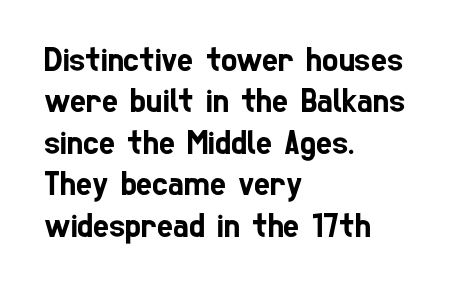
No extra tracking has been applied to these lines. What kind of face is this? One without serifs — a sans. This rendering features lettering with no underline. Casual observation: everything's shoved over to the left.
